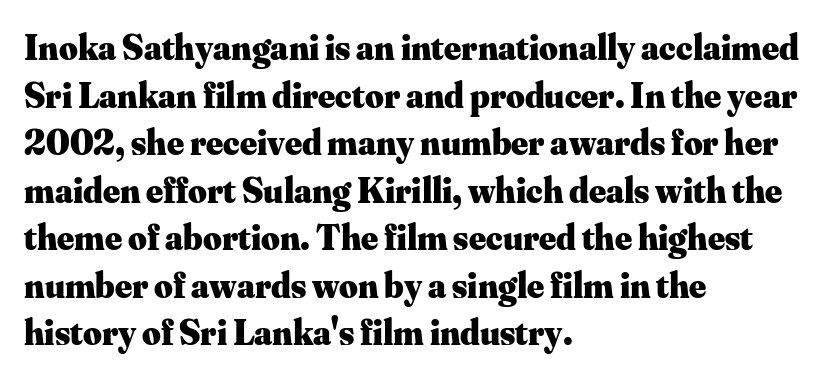
The image shows 36 px heavy serif type, upright; set left-aligned, normal line spacing (1.32x), normal letter spacing, not underlined; medium stroke contrast and a small x-height.
